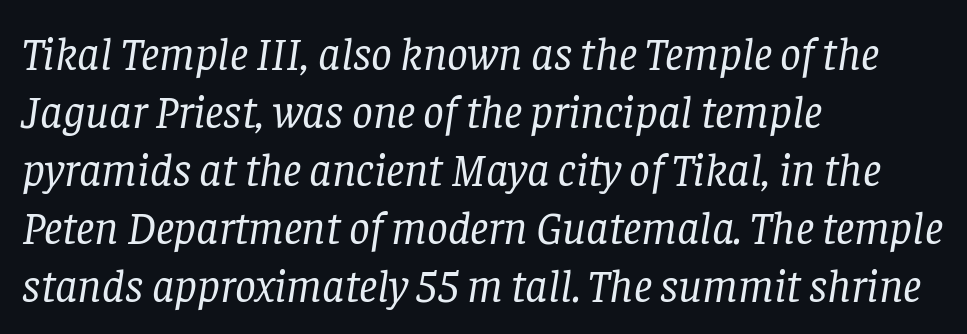
Rendered with sloped, italic letterforms. Ink coverage per letter is moderate at most. Vertical spacing — default. Where is the straight margin? On the left. Characters follow at the spacing the type designer built in. Decoration check: the copy has no underline.
